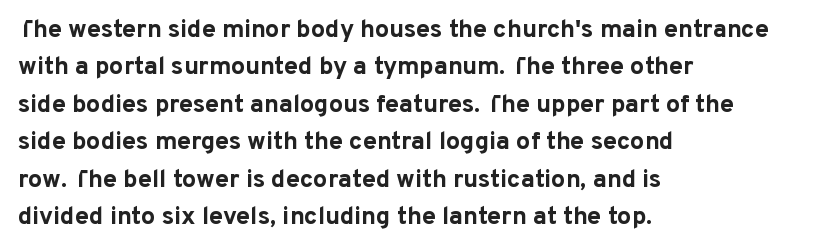
{"italic": "no", "bold": "yes", "underline": "no", "align": "left", "line_spacing": "normal", "line_spacing_ratio": 1.5, "letter_spacing": "normal", "letter_spacing_em": 0.0, "glyph_px": 25}
